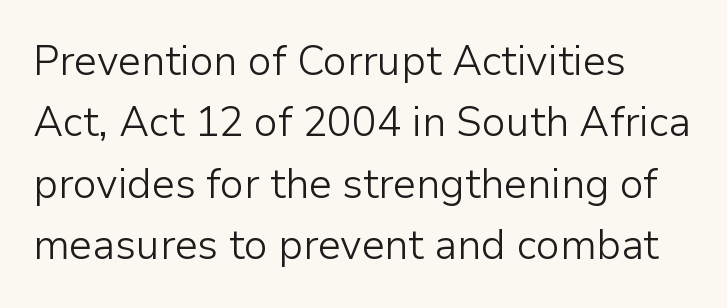
Q: Is the text bold? A: No.
Q: Is the text italic (slanted)? A: No, it is upright.
Q: Is the typeface a serif or a sans-serif typeface? A: Sans-serif.
Q: Is the text underlined? A: No.
Q: How is the paragraph aligned? A: Left-aligned.
Q: Is the spacing between letters normal or unusually wide? A: Normal.
Q: Is the spacing between lines tight, normal or loose? A: Normal.
Q: Width (condensed, normal, or wide)? A: Normal.
Q: Stroke contrast? A: Low.
Q: x-height? A: Medium.
Q: Monospaced? A: No.
